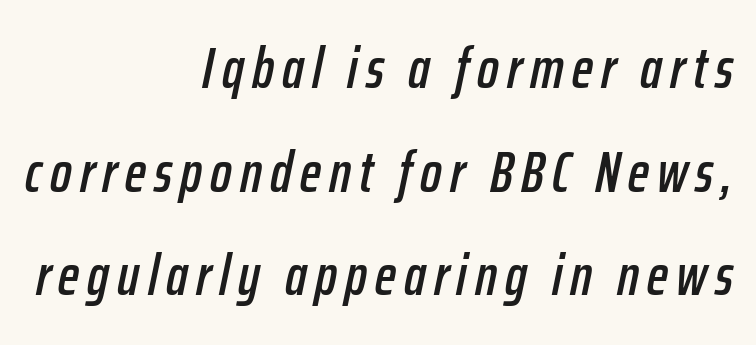
Here the designer chose a conventional face with non-uniform glyph widths. The words here are not underlined. Typeset ragged left — the right edge is the straight one. Yep, that's italic — everything's leaning.
